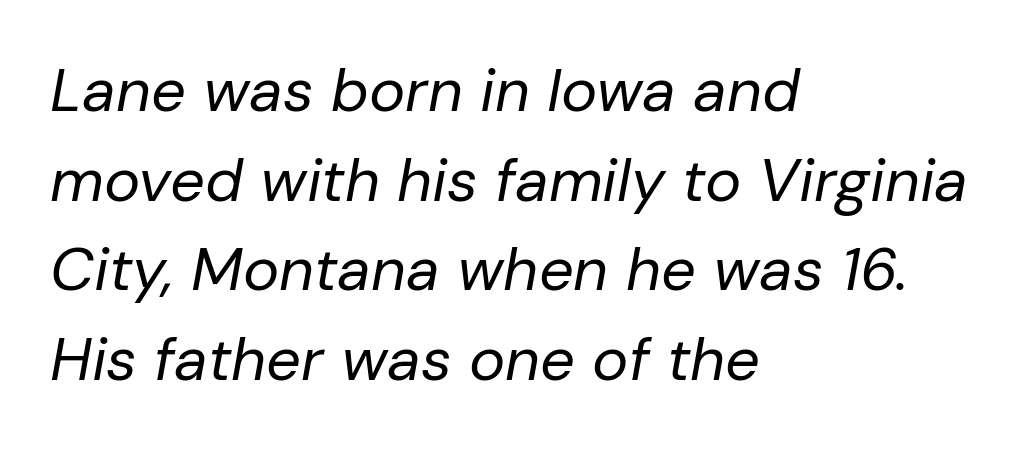
{"italic": "yes", "lean": "right", "slant_degrees": 10, "bold": "no", "weight": "regular", "width": "normal", "stroke_contrast": "low", "x_height": "medium", "monospaced": "no", "underline": "no", "align": "left", "line_spacing": "normal", "line_spacing_ratio": 1.47, "letter_spacing": "normal", "letter_spacing_em": 0.0, "glyph_px": 61}
